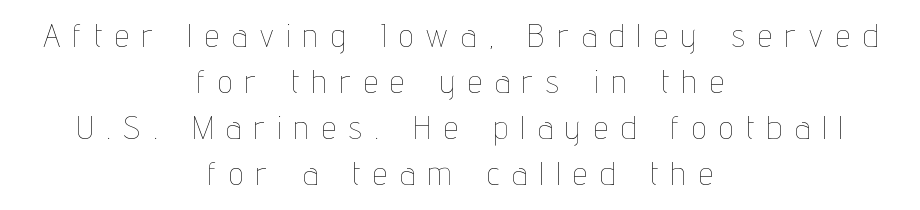
Is the letter spacing exaggerated? Yes — the characters are pushed far apart. One glance says typical: line gaps are just what's usual. The words here are not underlined. The rag falls on both sides of this text block equally. The typography opts for an upright posture over an oblique one.
